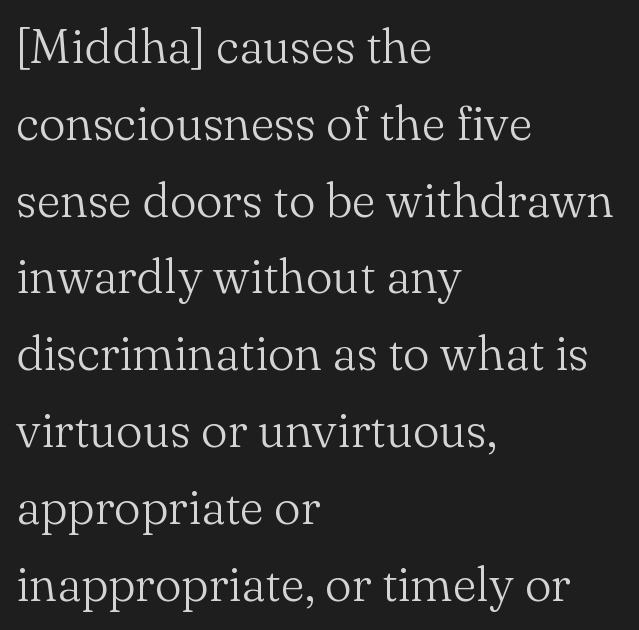
{"serif": "yes", "italic": "no", "bold": "no", "weight": "light", "width": "normal", "stroke_contrast": "medium", "x_height": "small", "monospaced": "no", "underline": "no", "align": "left", "line_spacing": "normal", "line_spacing_ratio": 1.6, "letter_spacing": "normal", "letter_spacing_em": 0.0, "glyph_px": 48}
